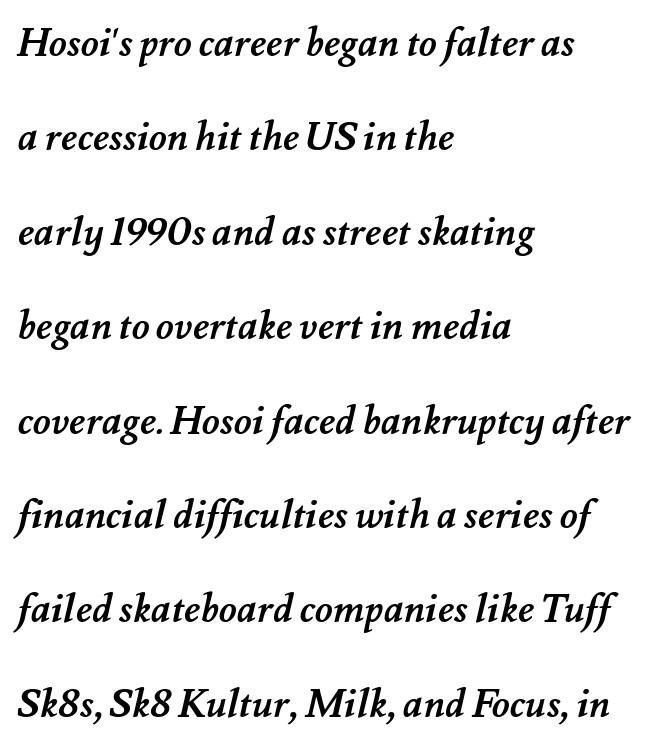
The image shows 39 px semibold type; set left-aligned, loose line spacing (2.42x), normal letter spacing, not underlined; medium stroke contrast and a small x-height.
